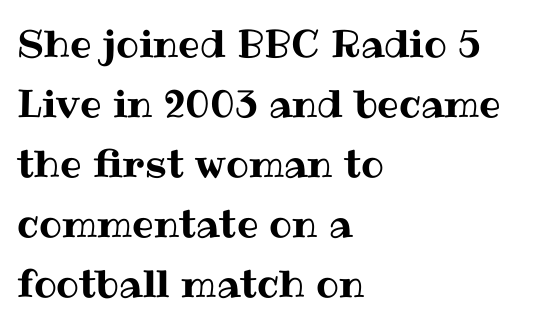
{"italic": "no", "width": "normal", "stroke_contrast": "medium", "x_height": "medium", "monospaced": "no", "underline": "no", "align": "left", "line_spacing": "normal", "line_spacing_ratio": 1.58, "letter_spacing": "normal", "letter_spacing_em": 0.0, "glyph_px": 38}
